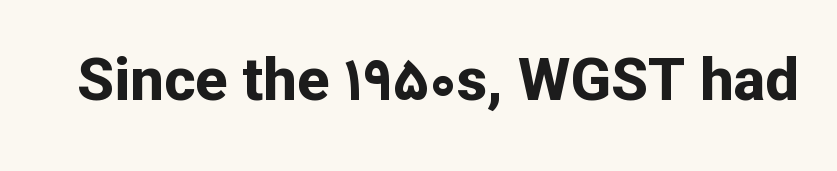
The image shows 60 px bold sans-serif type, upright; set normal letter spacing, not underlined; low stroke contrast and a medium x-height.
